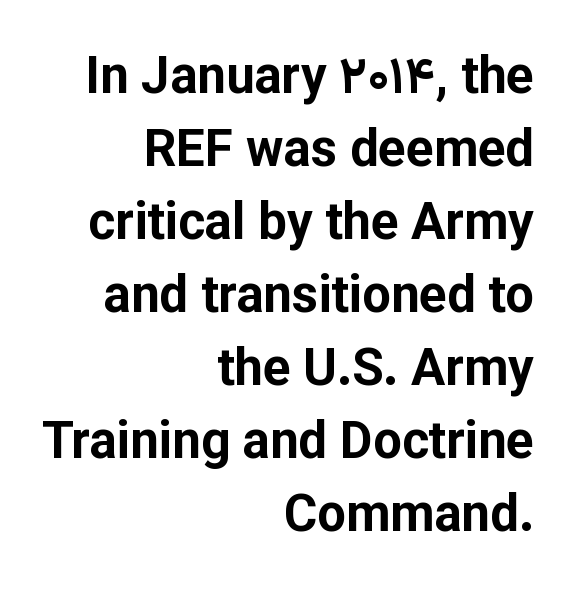
Has an underline been added? It has not. Line ends are locked; line starts wander. Tracking value appears to be zero — textbook default spacing. The face used here is proportionally spaced, like ordinary book or web type. Heavy-handed strokes throughout: this text is bold. Italic? Not at all — the glyphs are vertical.
